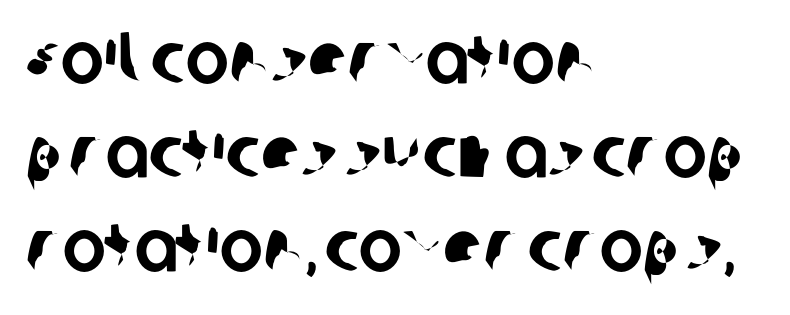
Q: Is the typeface a serif or a sans-serif typeface? A: Sans-serif.
Q: Is the text underlined? A: No.
Q: How is the paragraph aligned? A: Left-aligned.
Q: Is the spacing between letters normal or unusually wide? A: Normal.
Q: Is the spacing between lines tight, normal or loose? A: Normal.
Q: Width (condensed, normal, or wide)? A: Normal.
Q: Stroke contrast? A: Low.
Q: x-height? A: Large.
Q: Monospaced? A: No.
